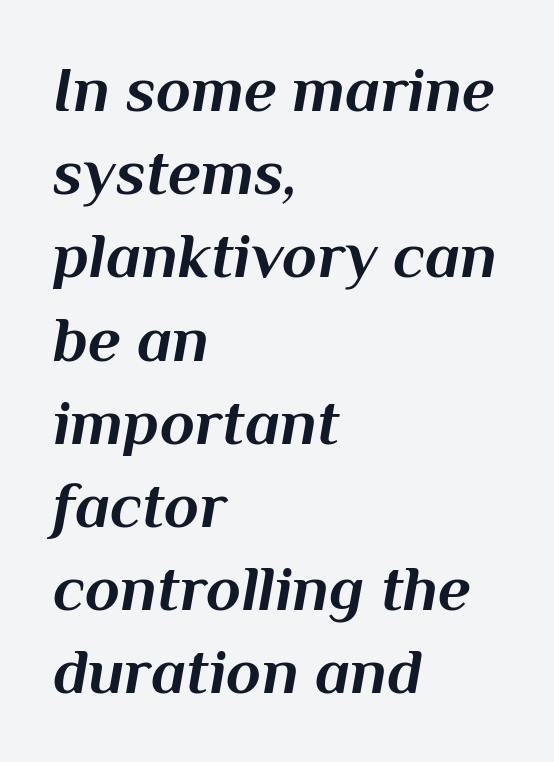
Each row of text sits above clean, open space. Leading matches the norm, producing a regular column. Notice how the stems are inclined rather than vertical — that's the hallmark of italics. Spacing verdict: proportional, widths tailored to each character. How are the letters spaced? Ordinarily, with no added tracking. Each glyph is drawn with heavy, bold strokes.
